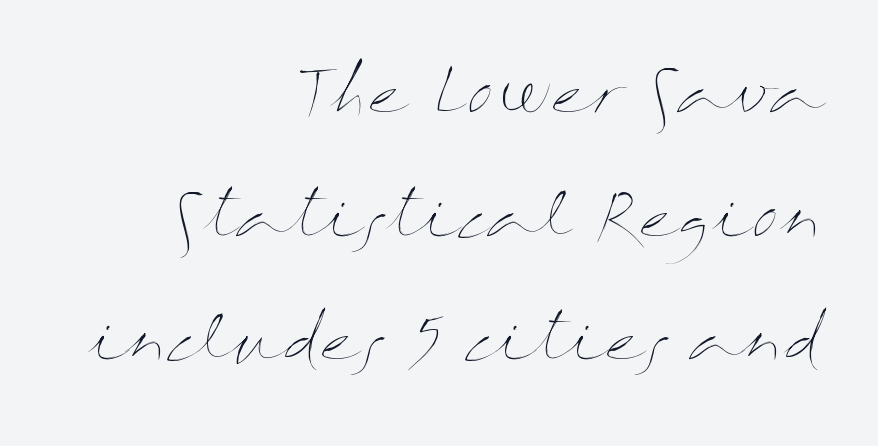
Q: Is the text bold? A: No.
Q: Is the text italic (slanted)? A: Yes.
Q: Is the text underlined? A: No.
Q: How is the paragraph aligned? A: Right-aligned.
Q: Is the spacing between letters normal or unusually wide? A: Normal.
Q: Is the spacing between lines tight, normal or loose? A: Loose.
Q: Width (condensed, normal, or wide)? A: Wide.
Q: Stroke contrast? A: Medium.
Q: x-height? A: Medium.
Q: Monospaced? A: No.
